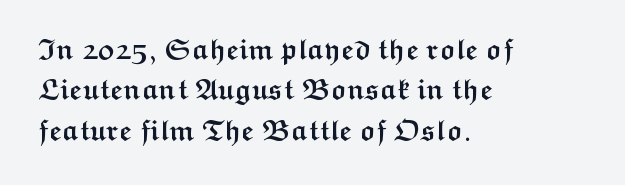
{"serif": "no", "italic": "no", "bold": "yes", "weight": "semibold", "width": "wide", "stroke_contrast": "medium", "x_height": "medium", "monospaced": "no", "underline": "no", "align": "left", "line_spacing": "normal", "line_spacing_ratio": 1.44, "letter_spacing": "normal", "letter_spacing_em": 0.0, "glyph_px": 28}
